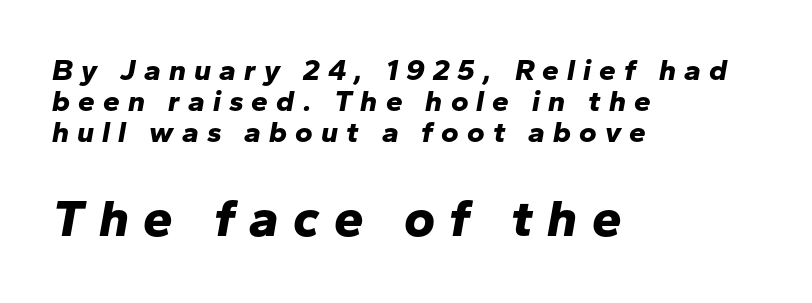
The image shows 53 px bold type, italic (leaning right); set left-aligned, tight line spacing (1.03x), unusually wide letter spacing (+0.27 em), not underlined; the second (bottom) block is 1.77x larger; low stroke contrast and a medium x-height.
